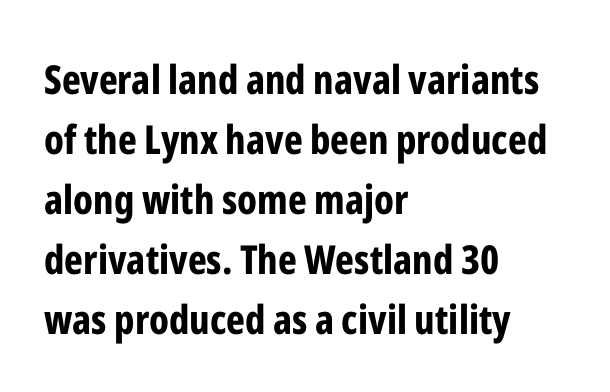
The image shows 40 px bold, condensed sans-serif type, upright; set left-aligned, normal line spacing (1.5x), normal letter spacing, not underlined; low stroke contrast and a medium x-height.
